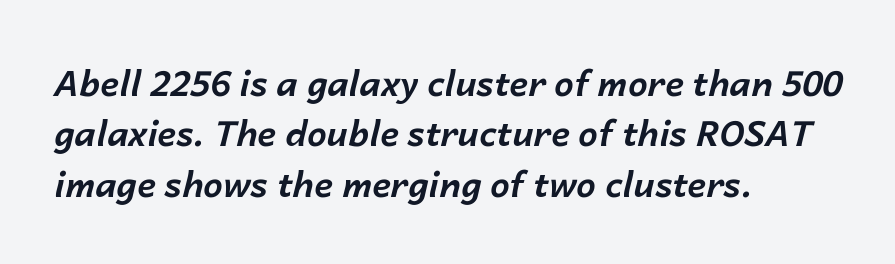
Q: Is the text bold? A: Yes.
Q: Is the text italic (slanted)? A: Yes, it leans right by about 14 degrees.
Q: Is the text underlined? A: No.
Q: How is the paragraph aligned? A: Left-aligned.
Q: Is the spacing between letters normal or unusually wide? A: Normal.
Q: Is the spacing between lines tight, normal or loose? A: Normal.
Q: Width (condensed, normal, or wide)? A: Normal.
Q: Stroke contrast? A: Low.
Q: x-height? A: Medium.
Q: Monospaced? A: No.
